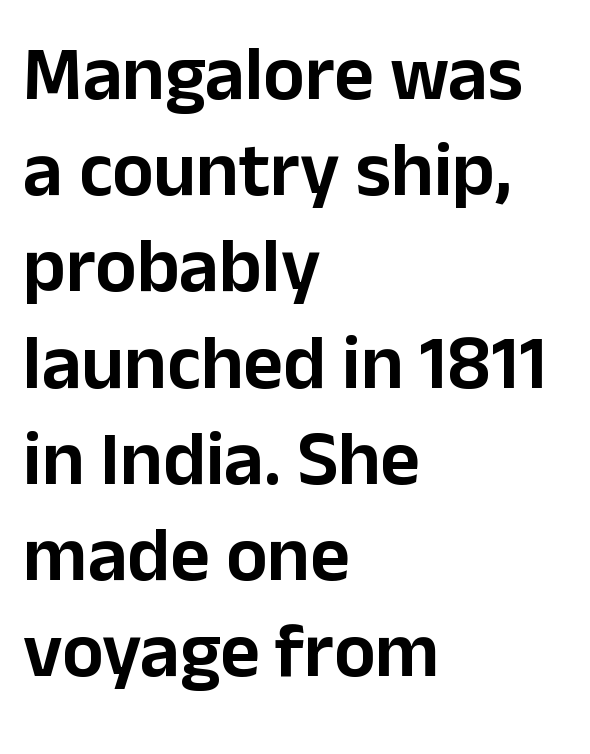
The image shows 77 px sans-serif type, upright; set left-aligned, normal line spacing (1.25x), normal letter spacing, not underlined; low stroke contrast and a medium x-height.
